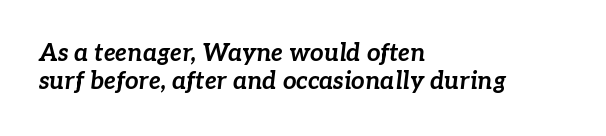
Is the type slanted? Yes — the strokes lean at a clear angle. The leading is snug, giving the passage a crowded texture. Typographic density is high because the face is bold. Plain, unruled lines of type. If you drew a ruler down the left edge, every line would touch it. Does extra space separate the letters? No, they use regular spacing.
